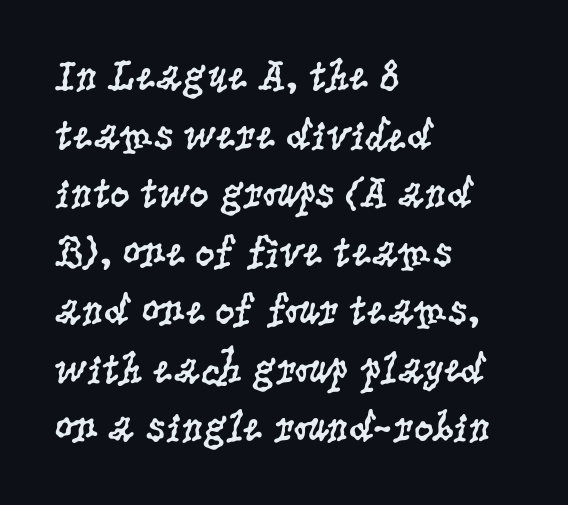
Line starts are locked; line ends wander. If you measured baseline to baseline, you'd find a middling distance. There is no visible air inserted between adjacent glyphs. Weight: not bold — regular or lighter.
